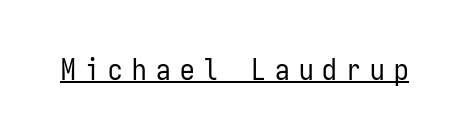
{"serif": "no", "italic": "no", "bold": "no", "weight": "regular", "width": "condensed", "stroke_contrast": "low", "x_height": "medium", "monospaced": "yes", "underline": "yes", "letter_spacing": "wide", "letter_spacing_em": 0.32, "glyph_px": 29}
